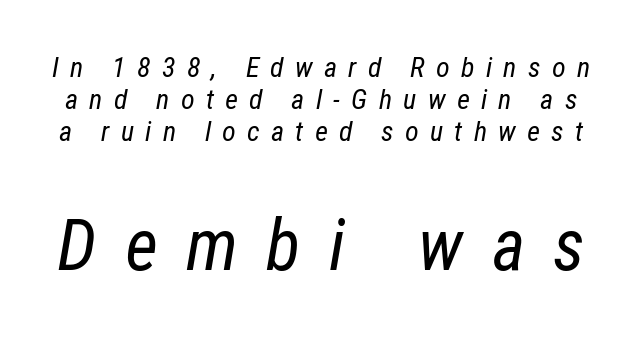
Small over large — that's the arrangement of the two blocks here. Display-style spreading of the glyphs; the letterfit is very open. Descender tails drop into unmarked territory. Is this a heavy cut? Hardly; it is regular or lighter.
